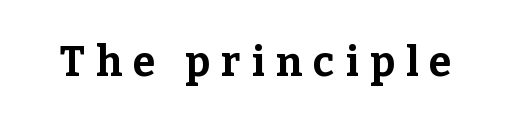
Summary of weight: heavy, a full bold. Glyph-to-glyph distance is far greater than everyday printed text. Check under the words: just untouched page. The lettering stays uniformly vertical, giving the passage a roman look. The face used here is proportionally spaced, like ordinary book or web type. Examine the stroke ends and you'll spot serifs.
